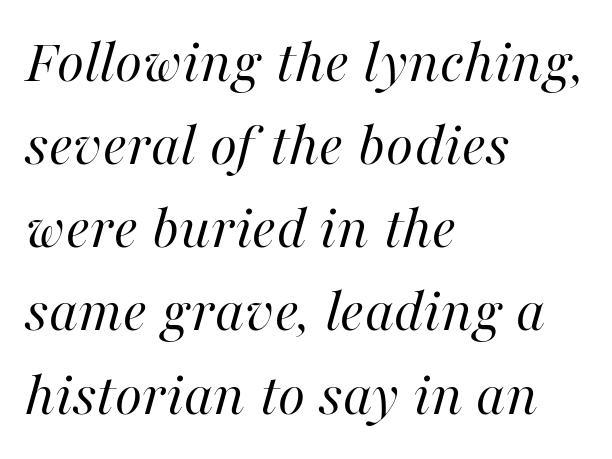
The image shows 63 px regular-weight type, italic (leaning right); set left-aligned, normal line spacing (1.32x), normal letter spacing, not underlined; high stroke contrast and a medium x-height.
